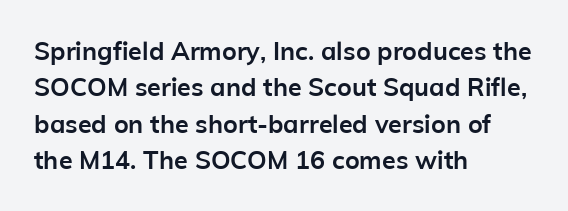
The image shows 25 px bold type, upright; set left-aligned, normal line spacing (1.46x), normal letter spacing, not underlined.
